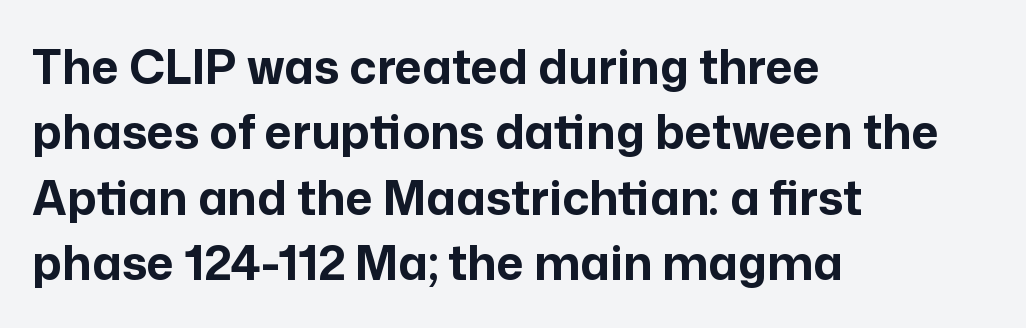
Each glyph is drawn with heavy, bold strokes. Normally led — the rows are evenly, conventionally spaced. Short and long lines alike share a common starting point at left. The foot of each line stays bare and open. These lines are composed in type without serifs. This sample uses an upright cut, with every glyph sitting square on the baseline.
